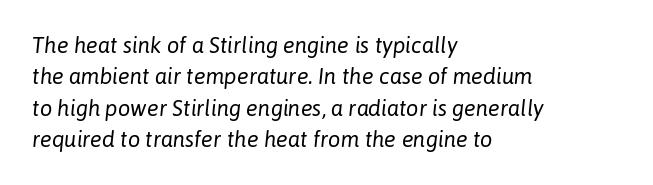
Italic? Definitely — the glyphs are oblique. Descenders are the only things crossing below the line. Summary of weight: not heavy and not bold. Characters follow at the spacing the type designer built in. Where is the straight margin? On the left. The block of text has a typical density, with ordinary space between rows.
